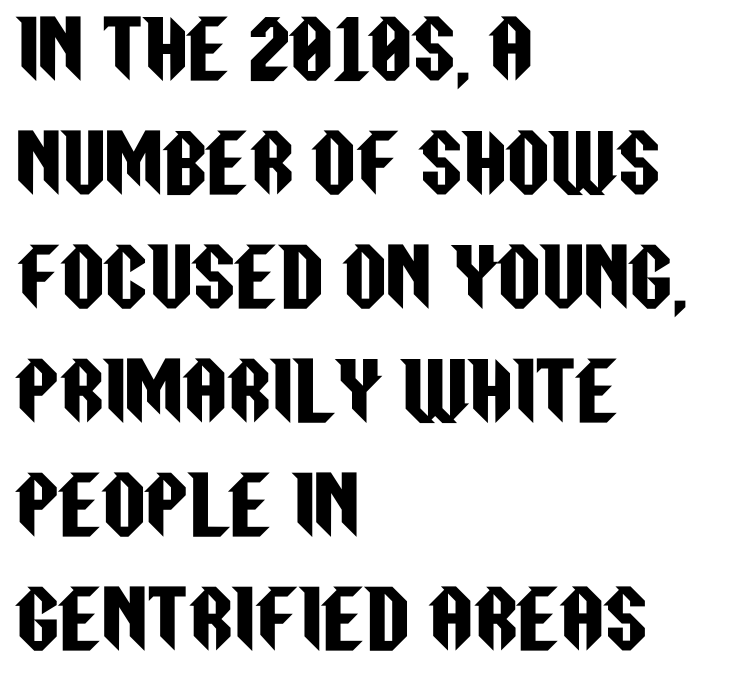
The block of text has a typical density, with ordinary space between rows. The letterforms sit shoulder to shoulder at normal distance. Do the letters lean? They stand straight. The space directly below the letters is spotless. Look at the bottom of the vertical strokes: they stop flat, with no serifs. These lines stack with their left ends in a neat column.
